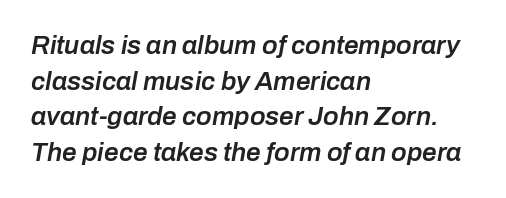
Emphasis-style slanted type is in use. Students, note that the glyphs here touch the page at normal intervals. Layout note: lines flush left. Clear beneath every line of the passage. Set as a demibold, roughly 600 on the weight scale.
